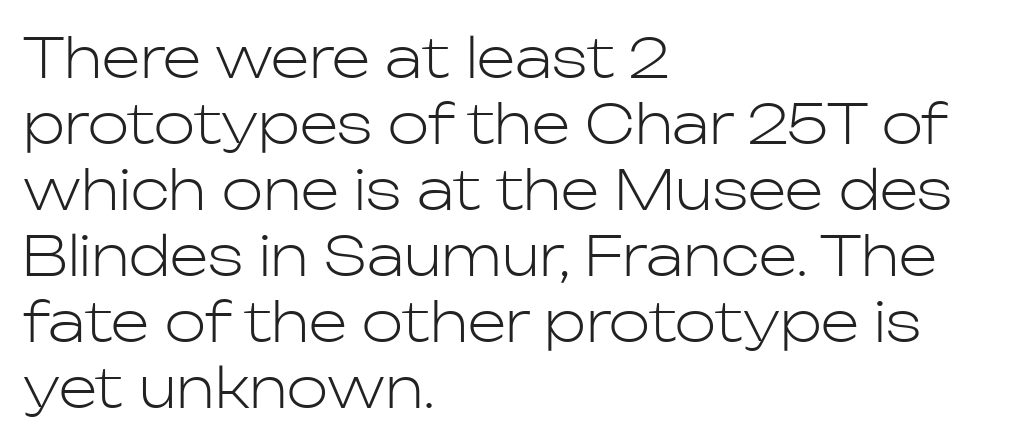
Q: Is the text bold? A: No.
Q: Is the text italic (slanted)? A: No, it is upright.
Q: Is the typeface a serif or a sans-serif typeface? A: Sans-serif.
Q: Is the text underlined? A: No.
Q: How is the paragraph aligned? A: Left-aligned.
Q: Is the spacing between letters normal or unusually wide? A: Normal.
Q: Width (condensed, normal, or wide)? A: Normal.
Q: Stroke contrast? A: Low.
Q: x-height? A: Medium.
Q: Monospaced? A: No.
